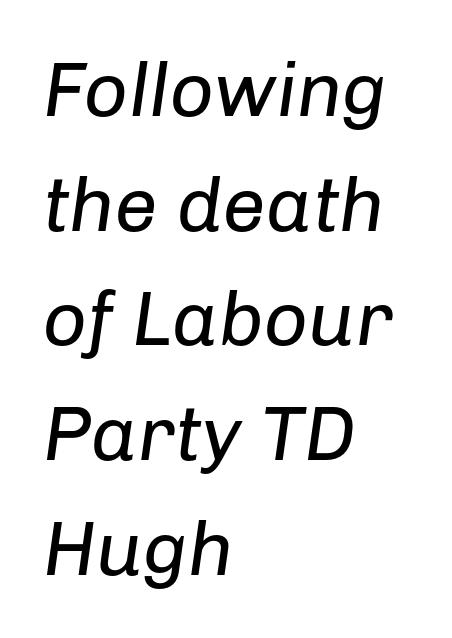
What's the leading like? Ordinary, nothing unusual. Think of a printed novel: that variable character pitch is what you see here. Counters stay open thanks to moderate or lighter strokes. An italicized treatment has been applied to the whole sample. A typesetter would call this zero additional tracking. The rag falls on the right side of this text block.
